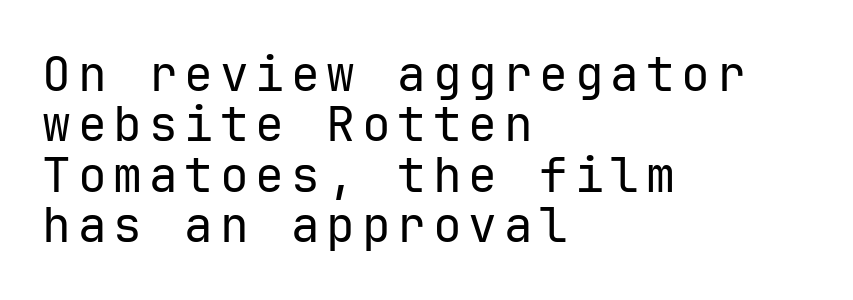
Note the uniform advance width — an 'i' takes as much space as an 'm'. Beneath every word, the page is bare. The rendering shows plain stroke endings on the letterforms — a sans-serif design. Style check: upright. Is the type heavy? It reads as light-to-regular instead.
